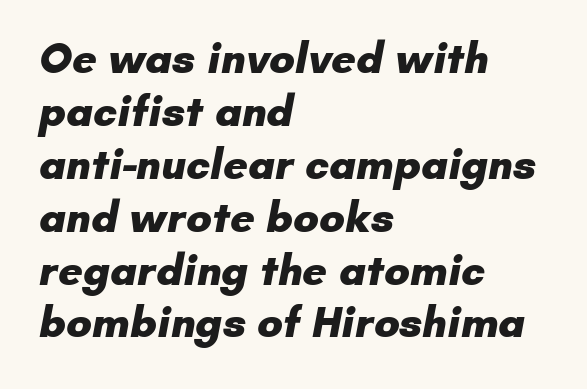
The image shows 43 px heavy sans-serif type; set left-aligned, line spacing 1.23x, normal letter spacing, not underlined; low stroke contrast and a small x-height.
